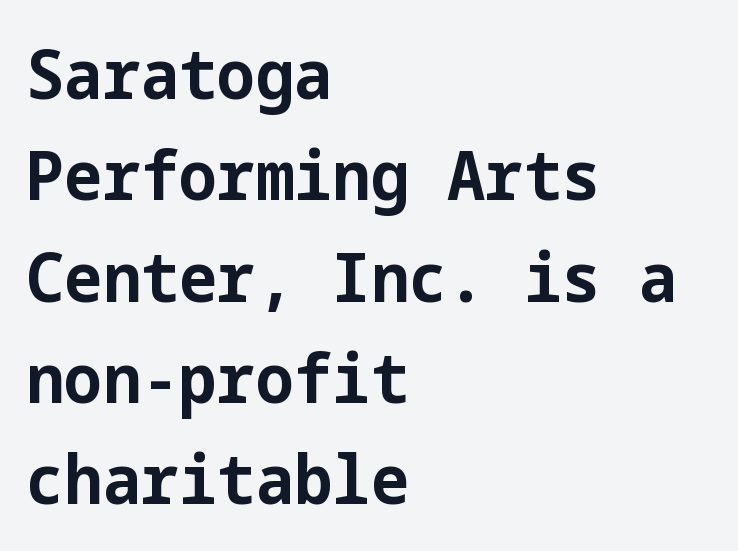
{"serif": "no", "italic": "no", "bold": "yes", "weight": "bold", "width": "normal", "stroke_contrast": "low", "x_height": "medium", "underline": "no", "align": "left", "line_spacing": "normal", "line_spacing_ratio": 1.49, "letter_spacing": "normal", "letter_spacing_em": 0.0, "glyph_px": 68}
